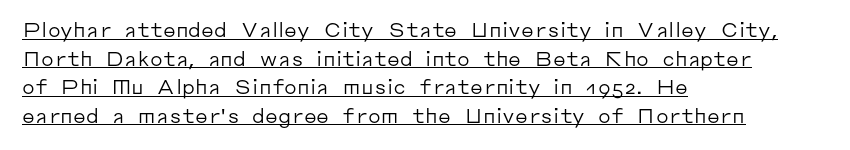
{"italic": "no", "bold": "no", "underline": "yes", "align": "left", "line_spacing": "normal", "line_spacing_ratio": 1.43, "letter_spacing": "normal", "letter_spacing_em": 0.0, "glyph_px": 20}
